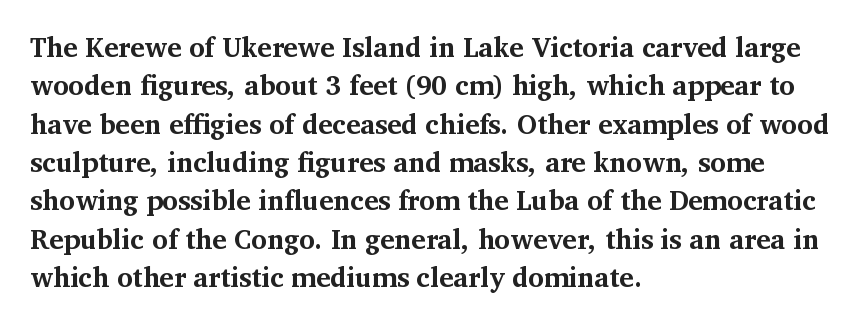
Q: Is the text bold? A: Yes.
Q: Is the text italic (slanted)? A: No, it is upright.
Q: Is the text underlined? A: No.
Q: How is the paragraph aligned? A: Left-aligned.
Q: Is the spacing between letters normal or unusually wide? A: Normal.
Q: Is the spacing between lines tight, normal or loose? A: Normal.
